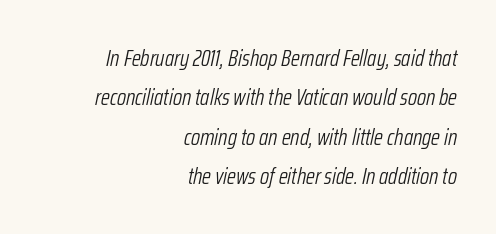
The passage is arranged like a letterhead date or caption credit — flush right. Characters follow at the spacing the type designer built in. Slant detected: the letters are inclined. The weight would be labelled regular, book, light, or lighter still. Descenders are the only things crossing below the line.
